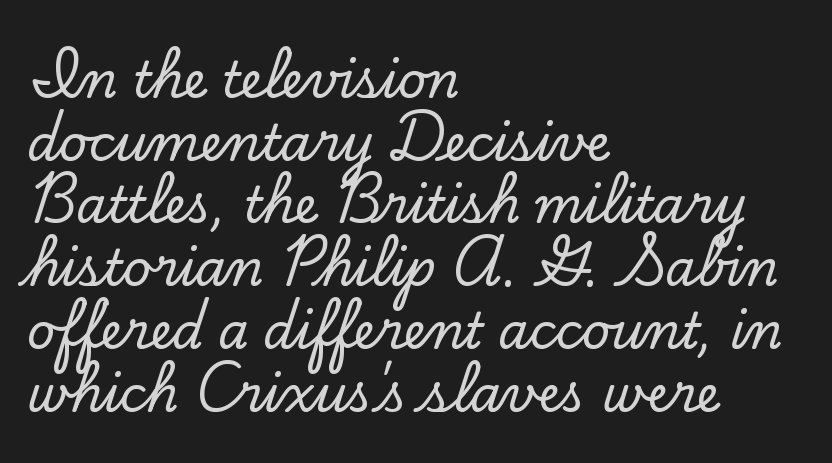
{"serif": "yes", "width": "normal", "stroke_contrast": "low", "x_height": "small", "monospaced": "no", "underline": "no", "align": "left", "line_spacing": "normal", "line_spacing_ratio": 1.28, "letter_spacing": "normal", "letter_spacing_em": 0.0, "glyph_px": 49}
